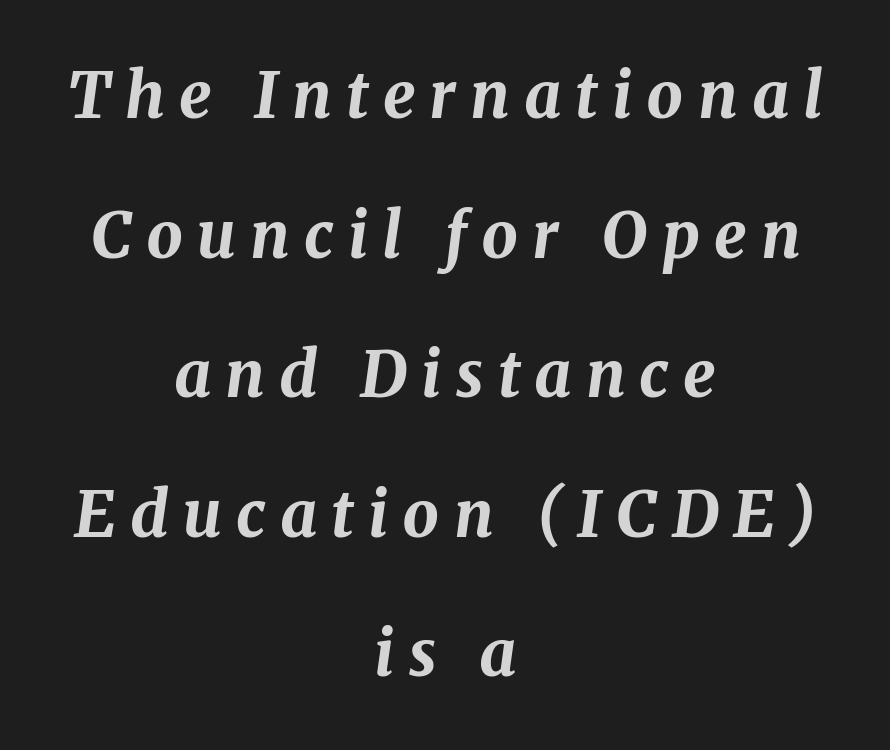
Q: Is the text bold? A: Yes.
Q: Is the text italic (slanted)? A: Yes, it leans right by about 8 degrees.
Q: Is the text underlined? A: No.
Q: How is the paragraph aligned? A: Centered.
Q: Is the spacing between letters normal or unusually wide? A: Unusually wide.
Q: Is the spacing between lines tight, normal or loose? A: Loose.
Q: Width (condensed, normal, or wide)? A: Normal.
Q: Stroke contrast? A: Medium.
Q: x-height? A: Medium.
Q: Monospaced? A: No.
